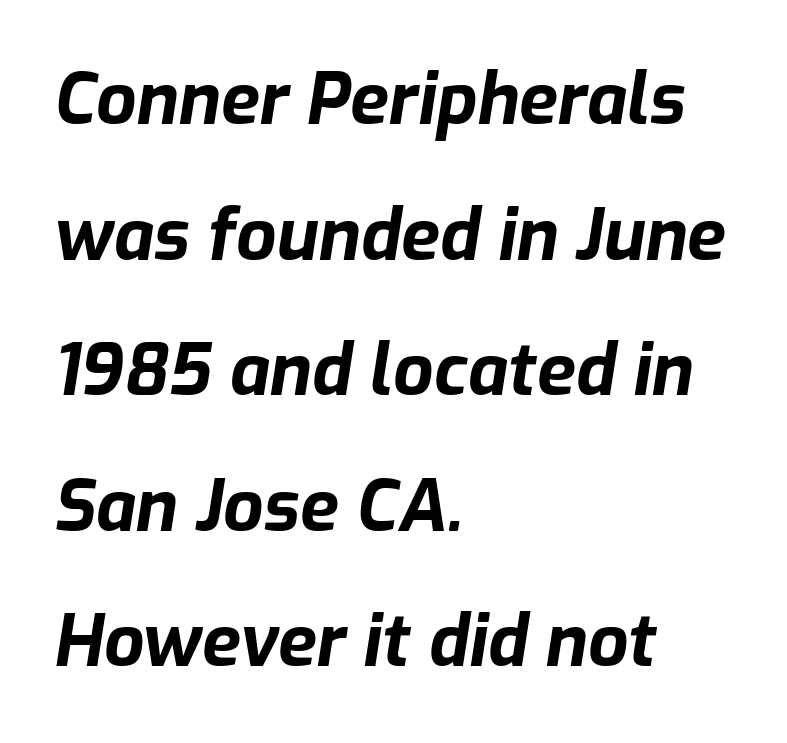
{"italic": "yes", "lean": "right", "slant_degrees": 9, "bold": "yes", "weight": "bold", "width": "normal", "stroke_contrast": "low", "x_height": "medium", "monospaced": "no", "underline": "no", "align": "left", "line_spacing": "loose", "line_spacing_ratio": 1.91, "letter_spacing": "normal", "letter_spacing_em": 0.0, "glyph_px": 71}
